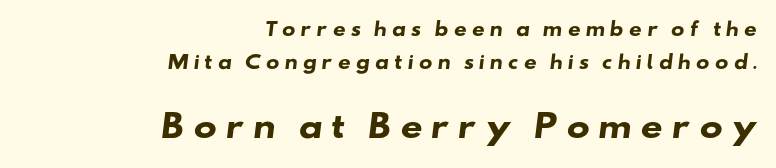
The image shows 31 px heavy, wide sans-serif type; set right-aligned, line spacing 1.83x, unusually wide letter spacing (+0.26 em), not underlined; the second (bottom) block is 1.72x larger; low stroke contrast and a small x-height.
